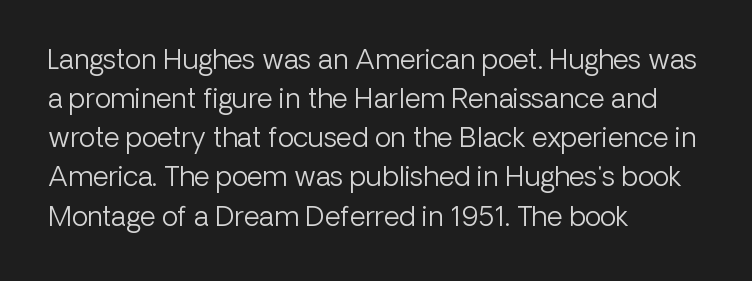
Q: Is the text bold? A: No.
Q: Is the text italic (slanted)? A: No, it is upright.
Q: Is the text underlined? A: No.
Q: How is the paragraph aligned? A: Left-aligned.
Q: Is the spacing between letters normal or unusually wide? A: Normal.
Q: Is the spacing between lines tight, normal or loose? A: Normal.
